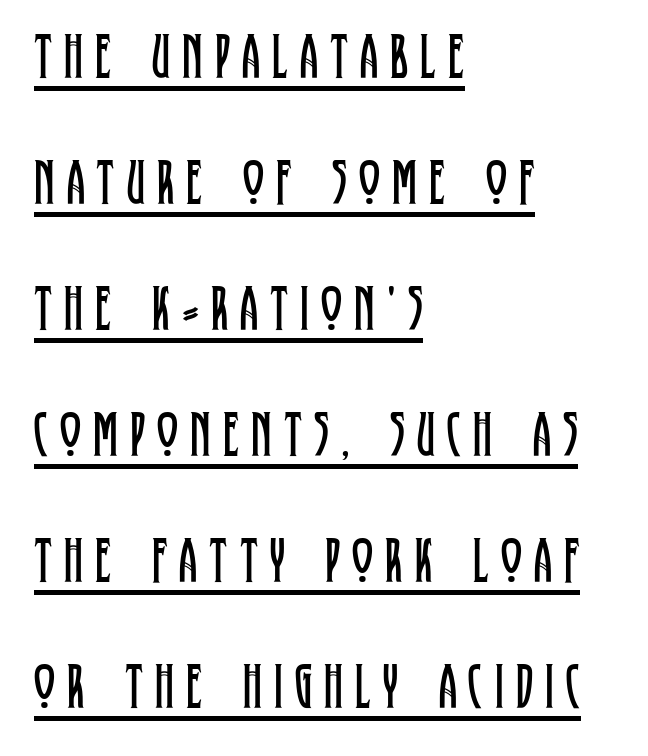
The image shows 64 px regular-weight, condensed serif type, upright; set left-aligned, loose line spacing (1.97x), underlined; low stroke contrast and a large x-height.
